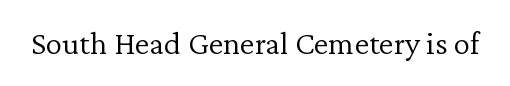
{"serif": "yes", "italic": "no", "bold": "no", "weight": "light", "width": "normal", "stroke_contrast": "low", "x_height": "medium", "monospaced": "no", "underline": "no", "letter_spacing": "normal", "letter_spacing_em": 0.0, "glyph_px": 33}
